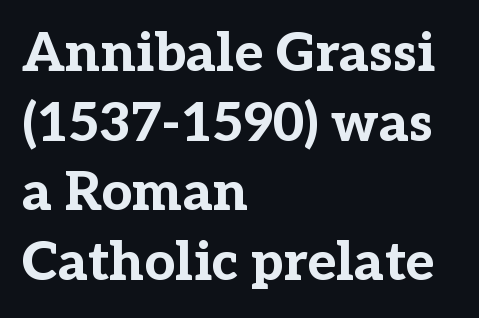
Q: Is the text bold? A: Yes.
Q: Is the text italic (slanted)? A: No, it is upright.
Q: Is the typeface a serif or a sans-serif typeface? A: Serif.
Q: Is the text underlined? A: No.
Q: How is the paragraph aligned? A: Left-aligned.
Q: Is the spacing between letters normal or unusually wide? A: Normal.
Q: Is the spacing between lines tight, normal or loose? A: Normal.
Q: Width (condensed, normal, or wide)? A: Normal.
Q: Stroke contrast? A: Low.
Q: x-height? A: Medium.
Q: Monospaced? A: No.
